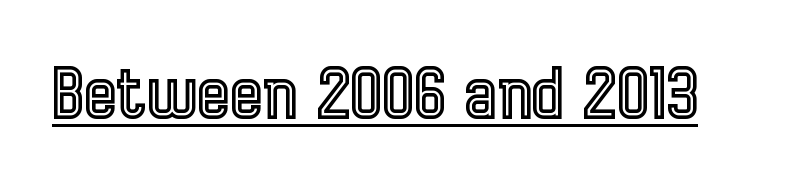
The image shows 69 px condensed type, upright; set normal letter spacing, underlined; a medium x-height.
